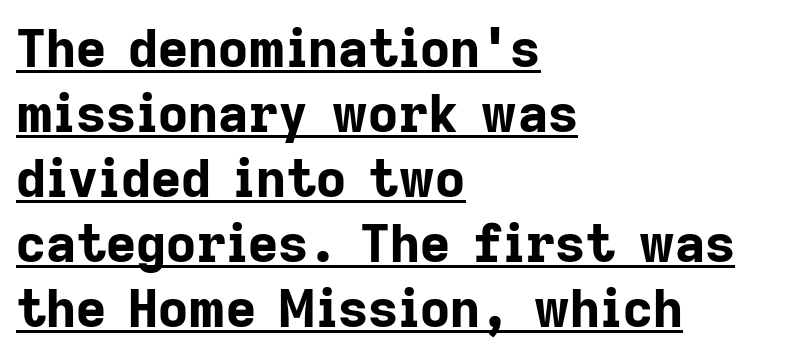
Serifs: no, the terminals of the letterforms are clean. Beneath each row of characters lies a ruled line. The strokes are fattened all the way to bold. The face used here is proportionally spaced, like ordinary book or web type.
